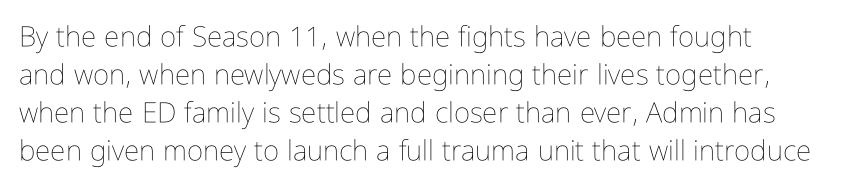
Q: Is the text bold? A: No.
Q: Is the text italic (slanted)? A: No, it is upright.
Q: Is the text underlined? A: No.
Q: Is the spacing between letters normal or unusually wide? A: Normal.
Q: Is the spacing between lines tight, normal or loose? A: Normal.
Q: Width (condensed, normal, or wide)? A: Condensed.
Q: Stroke contrast? A: Low.
Q: x-height? A: Medium.
Q: Monospaced? A: No.
